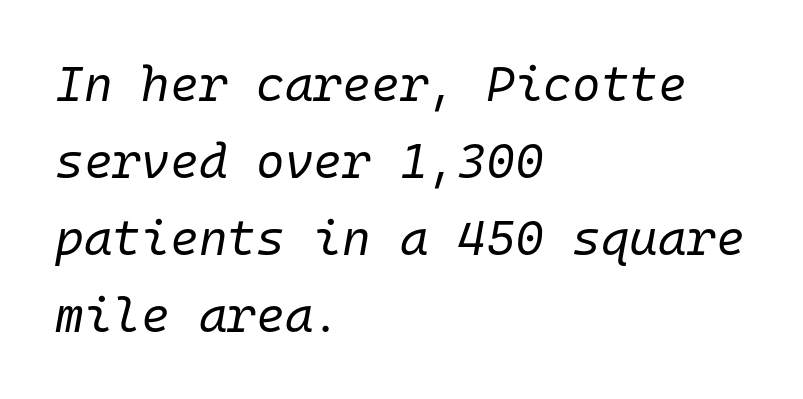
The image shows 49 px regular-weight type, italic (leaning right), monospaced; set left-aligned, normal line spacing (1.57x), normal letter spacing, not underlined; low stroke contrast and a medium x-height.
